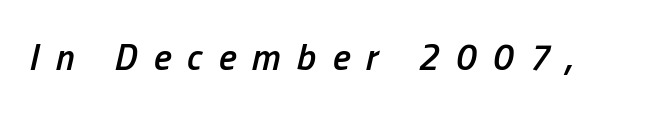
{"italic": "yes", "lean": "right", "slant_degrees": 13, "bold": "semi", "weight": "semibold", "width": "condensed", "stroke_contrast": "low", "x_height": "medium", "monospaced": "no", "underline": "no", "letter_spacing": "wide", "letter_spacing_em": 0.44, "glyph_px": 37}
